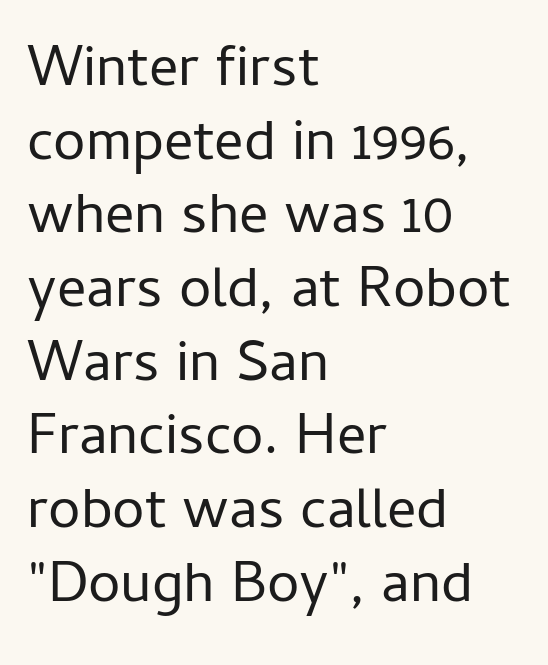
Q: Is the text bold? A: No.
Q: Is the text italic (slanted)? A: No, it is upright.
Q: Is the typeface a serif or a sans-serif typeface? A: Sans-serif.
Q: Is the text underlined? A: No.
Q: How is the paragraph aligned? A: Left-aligned.
Q: Is the spacing between letters normal or unusually wide? A: Normal.
Q: Is the spacing between lines tight, normal or loose? A: Normal.
Q: Width (condensed, normal, or wide)? A: Normal.
Q: Stroke contrast? A: Low.
Q: x-height? A: Medium.
Q: Monospaced? A: No.
